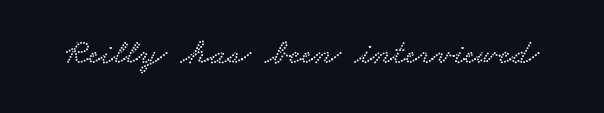
The image shows 36 px wide serif type; set normal letter spacing, not underlined; low stroke contrast and a small x-height.
